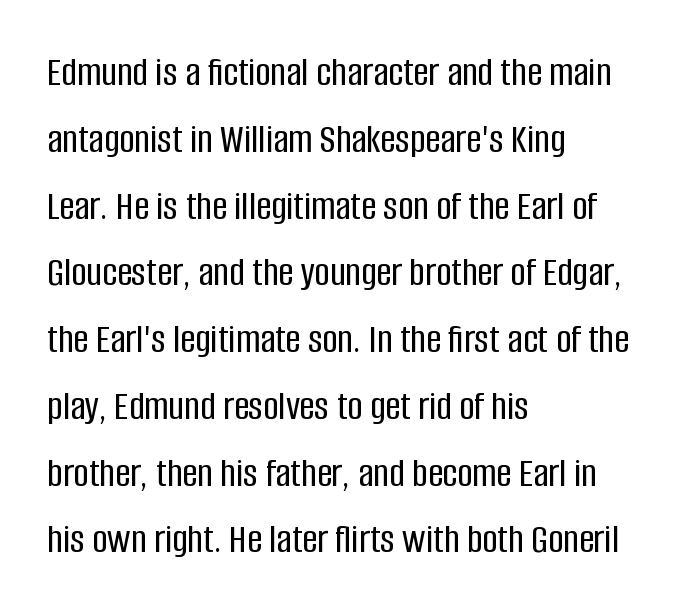
{"serif": "no", "italic": "no", "width": "condensed", "stroke_contrast": "low", "x_height": "large", "monospaced": "no", "underline": "no", "align": "left", "line_spacing": "normal", "line_spacing_ratio": 1.59, "letter_spacing": "normal", "letter_spacing_em": 0.0, "glyph_px": 42}
